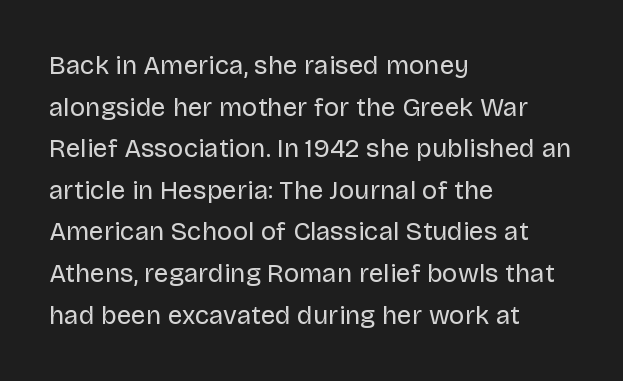
Rule under the text: the space is simply empty. One-word summary of the alignment: left. Stroke thickness stays within the range of a standard reading face or lighter. Rows of type keep a routine distance in the vertical direction. Ascenders rise straight up at ninety degrees. The tracking reads as untouched default to a designer's eye.
